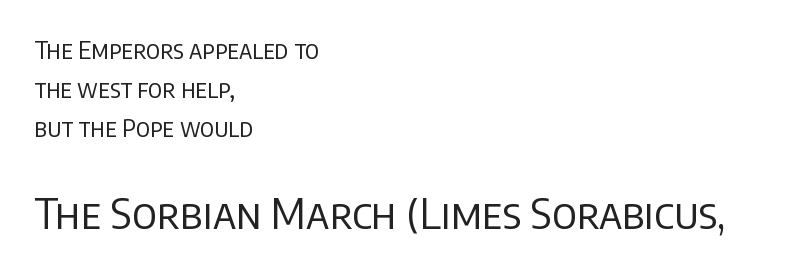
The image shows 42 px regular-weight sans-serif type, upright; set left-aligned, normal line spacing (1.63x), normal letter spacing, not underlined; the second (bottom) block is 1.75x larger; low stroke contrast and a large x-height.
